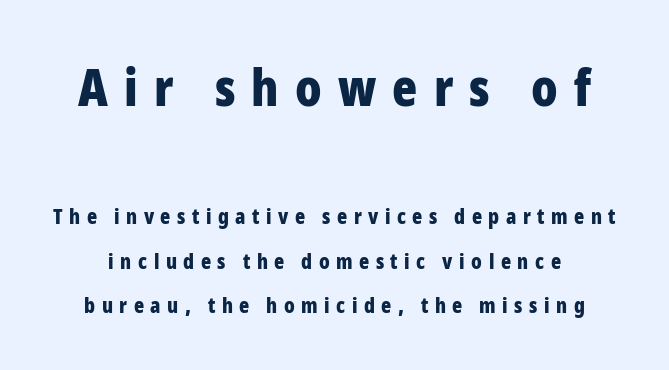
The passage shown is typeset with a sans-serif family. You could not count columns in this text — the font is proportionally spaced. What weight is shown? A full bold with thick strokes. This layout puts the oversized block above and the modest block below.
